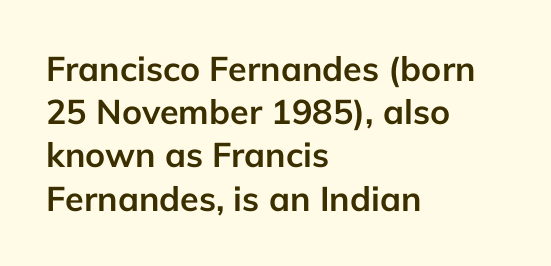
Q: Is the text bold? A: Yes.
Q: Is the text italic (slanted)? A: No, it is upright.
Q: Is the typeface a serif or a sans-serif typeface? A: Sans-serif.
Q: Is the text underlined? A: No.
Q: How is the paragraph aligned? A: Left-aligned.
Q: Is the spacing between letters normal or unusually wide? A: Normal.
Q: Is the spacing between lines tight, normal or loose? A: Normal.
Q: Width (condensed, normal, or wide)? A: Normal.
Q: Stroke contrast? A: Low.
Q: x-height? A: Medium.
Q: Monospaced? A: No.
